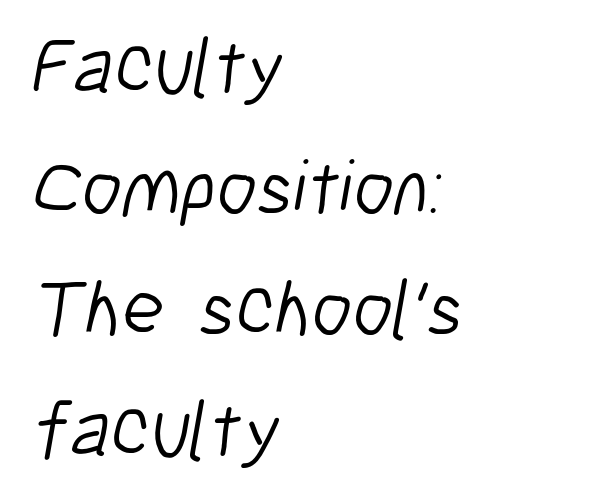
Q: Is the text bold? A: No.
Q: Is the typeface a serif or a sans-serif typeface? A: Sans-serif.
Q: Is the text underlined? A: No.
Q: How is the paragraph aligned? A: Left-aligned.
Q: Is the spacing between letters normal or unusually wide? A: Normal.
Q: Is the spacing between lines tight, normal or loose? A: Normal.
Q: Width (condensed, normal, or wide)? A: Condensed.
Q: Stroke contrast? A: Low.
Q: x-height? A: Medium.
Q: Monospaced? A: No.
